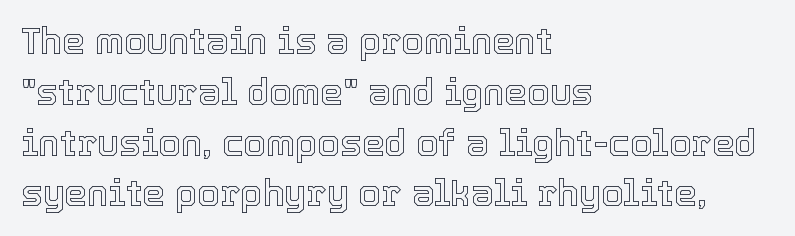
Only glyphs here, with clear space below each row. In terms of leading, this rendering sits right in the middle. How are the letters spaced? Ordinarily, with no added tracking. The paragraph shown leans on its left margin.
